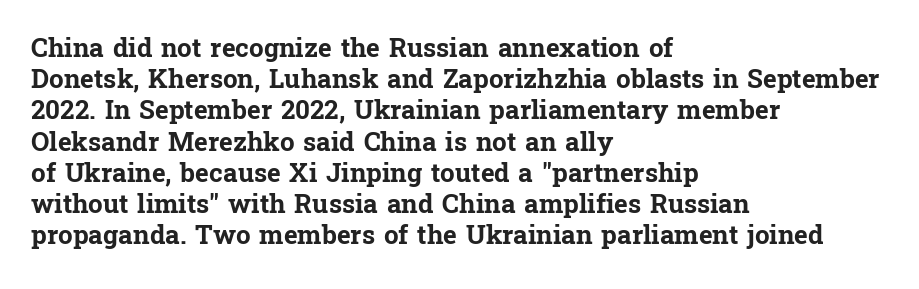
{"italic": "no", "bold": "yes", "underline": "no", "align": "left", "line_spacing_ratio": 1.2, "letter_spacing": "normal", "letter_spacing_em": 0.0, "glyph_px": 26}
